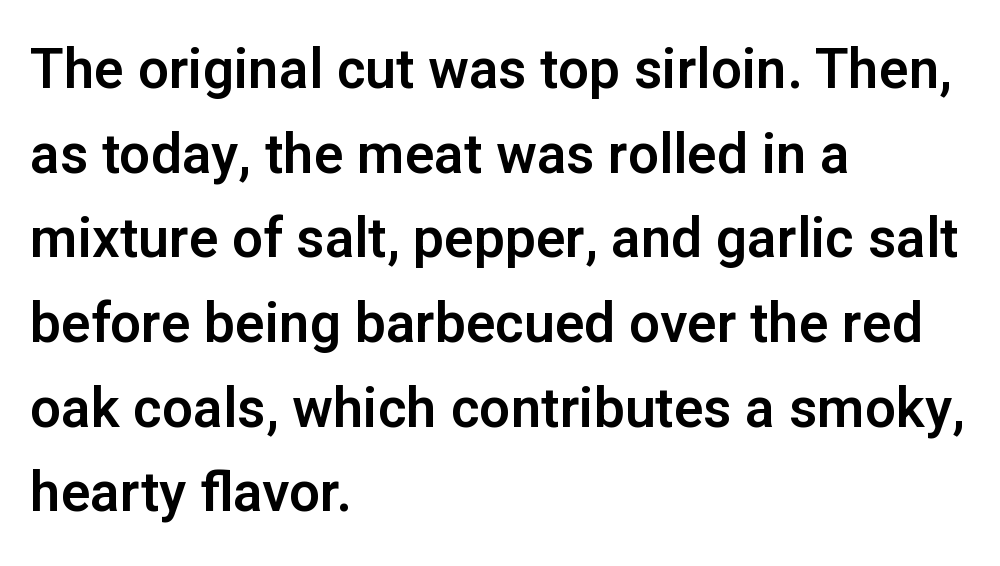
The image shows 55 px sans-serif type, upright; set left-aligned, normal line spacing (1.54x), normal letter spacing, not underlined; low stroke contrast and a medium x-height.
